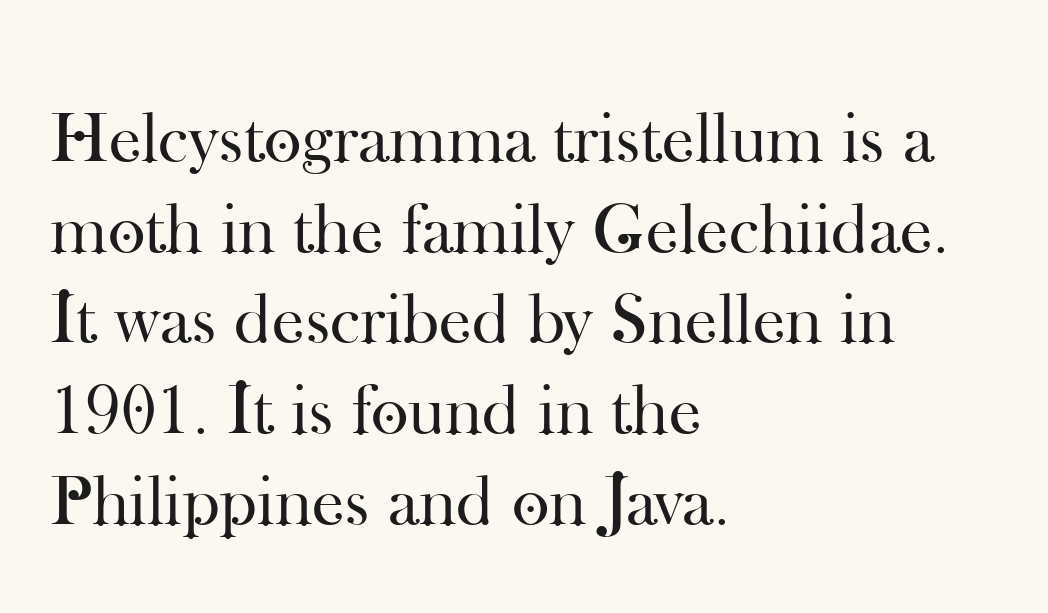
The image shows 72 px regular-weight serif type, upright; set left-aligned, normal line spacing (1.26x), normal letter spacing, not underlined; high stroke contrast and a small x-height.
